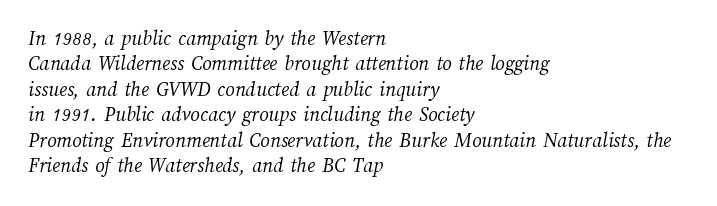
Q: Is the text bold? A: No.
Q: Is the text underlined? A: No.
Q: How is the paragraph aligned? A: Left-aligned.
Q: Is the spacing between letters normal or unusually wide? A: Normal.
